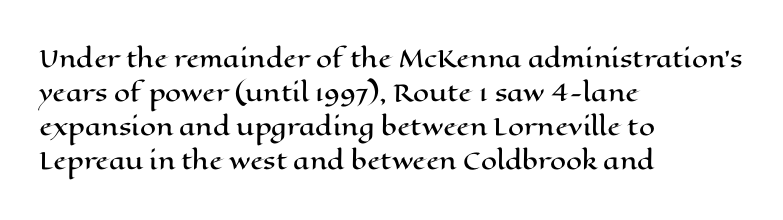
Clear beneath every line of the passage. Notice how descenders clear the ascenders below comfortably — that's standard leading. In terms of letterspacing, this is plain default setting. The lettering stays uniformly vertical, giving the passage a roman look. The lines in this sample share a left origin and differ only in where they stop.
